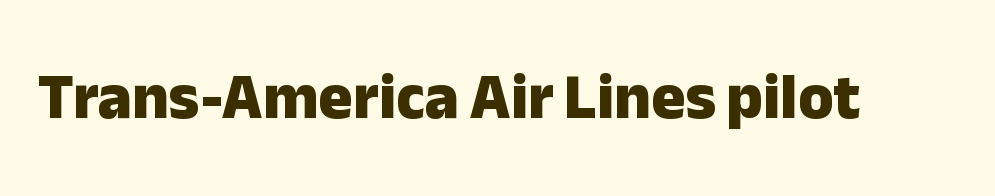
{"serif": "no", "italic": "no", "bold": "yes", "weight": "heavy", "width": "normal", "stroke_contrast": "low", "x_height": "medium", "monospaced": "no", "underline": "no", "letter_spacing": "normal", "letter_spacing_em": 0.0, "glyph_px": 64}
